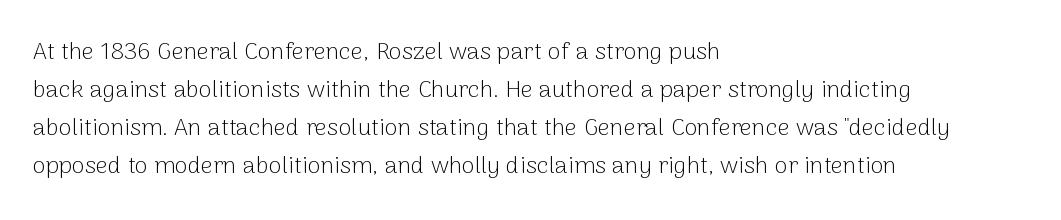
Caption: standard tracking, unaltered. How would I describe the line gaps? Plain and ordinary. Notice how the stems are strictly vertical — no italics here. The typeface has the unassuming heft of standard copy or less. The lines are quadded left.
